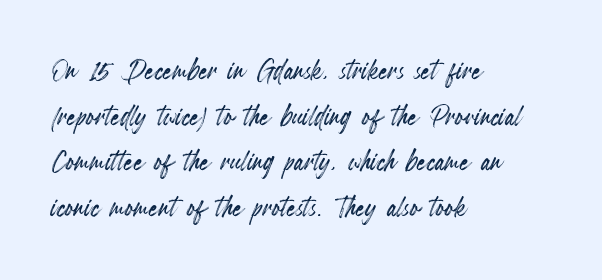
{"width": "condensed", "x_height": "small", "monospaced": "no", "underline": "no", "align": "left", "line_spacing": "normal", "line_spacing_ratio": 1.27, "letter_spacing": "normal", "letter_spacing_em": 0.0, "glyph_px": 36}
